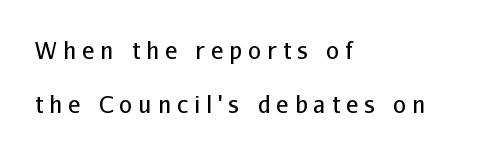
The image shows 23 px text type, upright; set left-aligned, loose line spacing (2.33x), unusually wide letter spacing (+0.27 em), not underlined.
